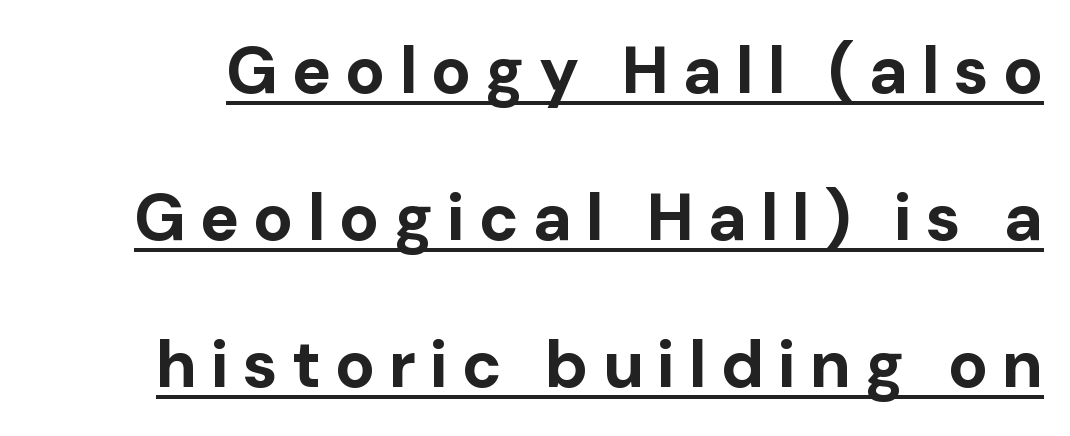
Q: Is the text bold? A: Yes.
Q: Is the text italic (slanted)? A: No, it is upright.
Q: Is the typeface a serif or a sans-serif typeface? A: Sans-serif.
Q: Is the text underlined? A: Yes.
Q: Is the spacing between letters normal or unusually wide? A: Unusually wide.
Q: Is the spacing between lines tight, normal or loose? A: Loose.
Q: Width (condensed, normal, or wide)? A: Normal.
Q: Stroke contrast? A: Low.
Q: x-height? A: Medium.
Q: Monospaced? A: No.
